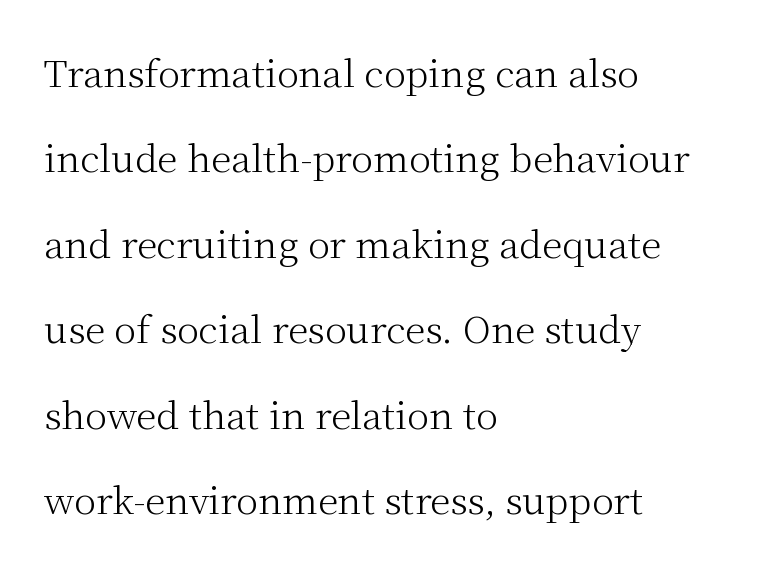
Q: Is the text bold? A: No.
Q: Is the text italic (slanted)? A: No, it is upright.
Q: Is the typeface a serif or a sans-serif typeface? A: Serif.
Q: Is the text underlined? A: No.
Q: How is the paragraph aligned? A: Left-aligned.
Q: Is the spacing between letters normal or unusually wide? A: Normal.
Q: Is the spacing between lines tight, normal or loose? A: Loose.
Q: Width (condensed, normal, or wide)? A: Normal.
Q: Stroke contrast? A: Medium.
Q: x-height? A: Medium.
Q: Monospaced? A: No.
